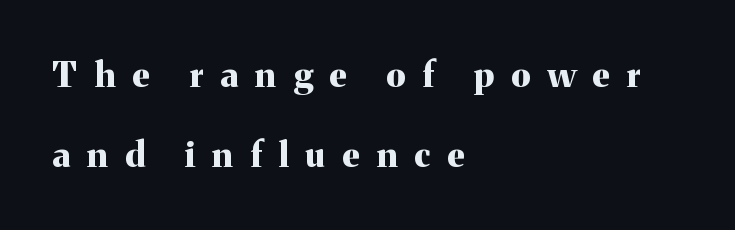
{"serif": "yes", "italic": "no", "bold": "yes", "weight": "bold", "width": "normal", "stroke_contrast": "medium", "x_height": "medium", "monospaced": "no", "underline": "no", "align": "left", "line_spacing": "loose", "line_spacing_ratio": 2.3, "letter_spacing": "wide", "letter_spacing_em": 0.49, "glyph_px": 35}
